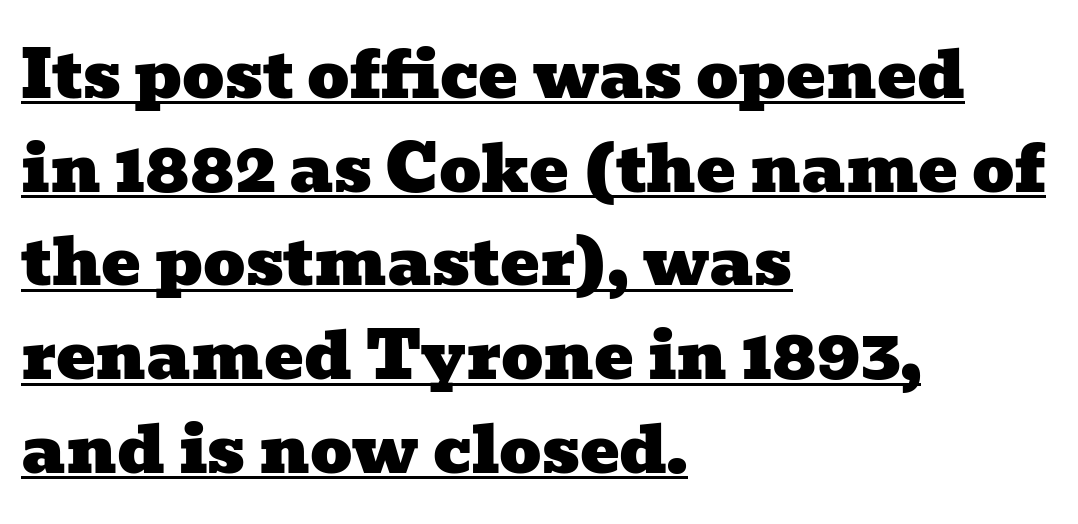
{"serif": "yes", "width": "wide", "stroke_contrast": "low", "x_height": "medium", "monospaced": "no", "underline": "yes", "align": "left", "line_spacing": "normal", "line_spacing_ratio": 1.42, "letter_spacing": "normal", "letter_spacing_em": 0.0, "glyph_px": 66}
